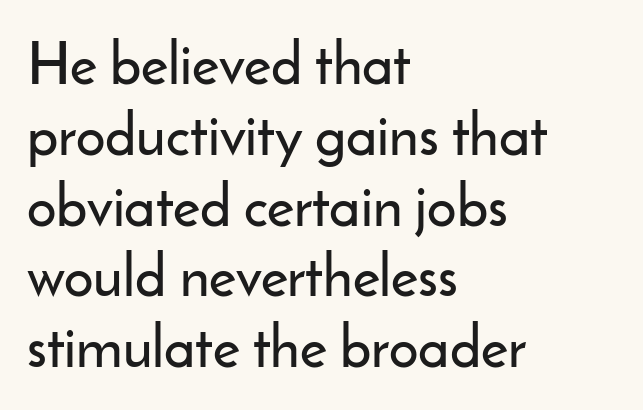
These lines are composed in type without serifs. Casual observation: everything's shoved over to the left. Clear beneath every line of the passage. Varying glyph widths throughout — classic text-font behaviour.
